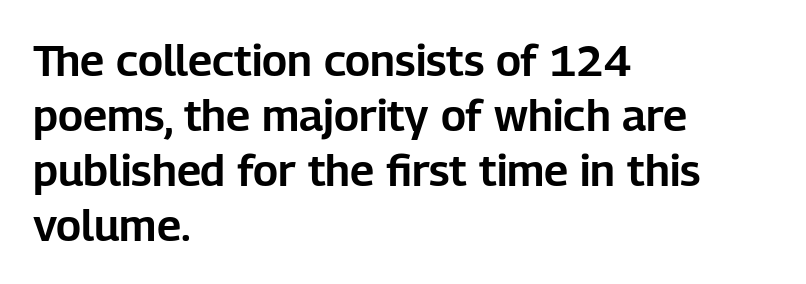
In terms of posture, this sample is upright. No feet cap the strokes, marking this as sans-serif type. The passage shown is not underscored anywhere. Characters follow at the spacing the type designer built in.
